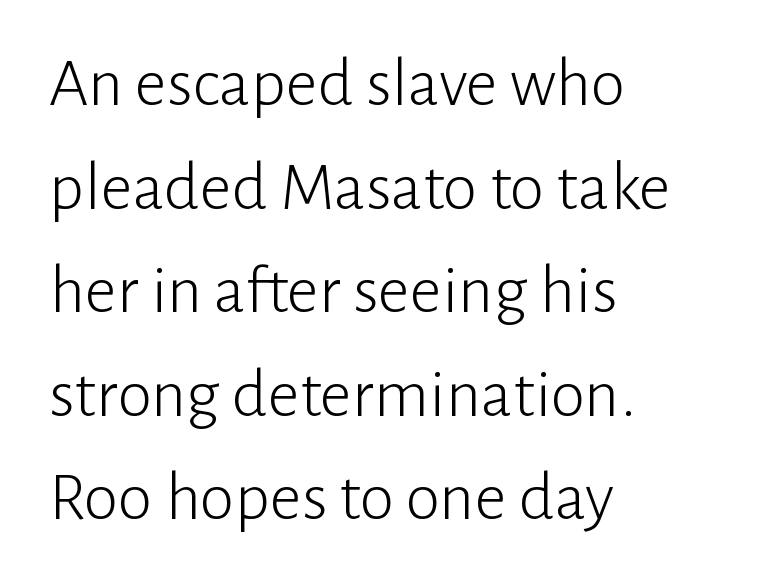
The image shows 70 px light sans-serif type, upright; set left-aligned, normal line spacing (1.48x), normal letter spacing, not underlined; low stroke contrast and a medium x-height.
